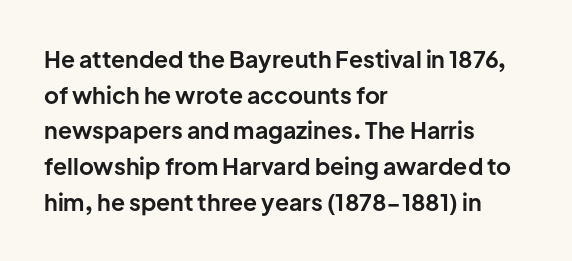
{"italic": "no", "bold": "yes", "underline": "no", "align": "left", "line_spacing": "normal", "line_spacing_ratio": 1.55, "letter_spacing": "normal", "letter_spacing_em": 0.0, "glyph_px": 23}
